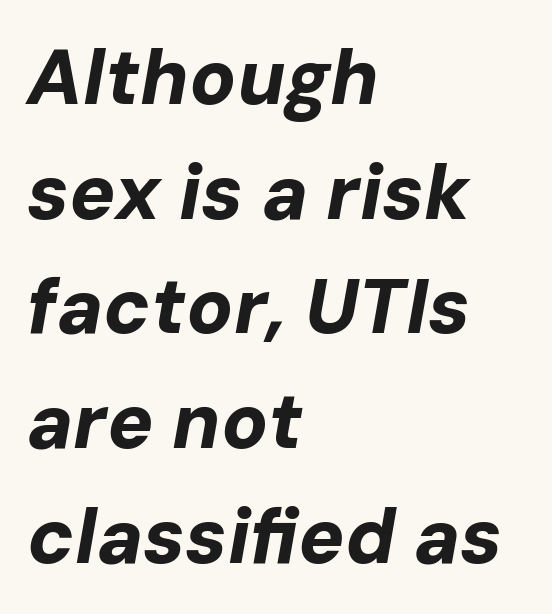
{"italic": "yes", "lean": "right", "slant_degrees": 10, "bold": "yes", "weight": "bold", "width": "normal", "stroke_contrast": "low", "x_height": "medium", "monospaced": "no", "underline": "no", "align": "left", "line_spacing": "normal", "line_spacing_ratio": 1.49, "letter_spacing": "normal", "letter_spacing_em": 0.0, "glyph_px": 77}
